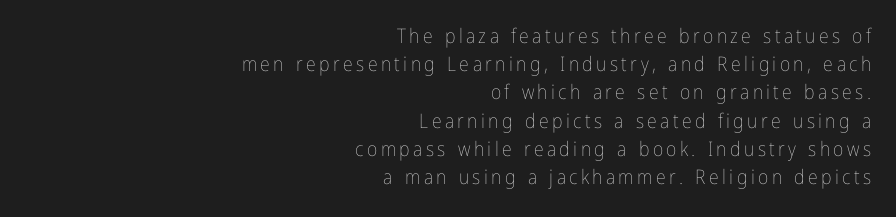
Quick note: interline space is typical. Just letters on the line, the space beneath them empty. A quiet, ordinary-to-light weight characterises the typeface. Posture: vertical. The text block is weighted toward the right margin, trailing off unevenly leftward.
